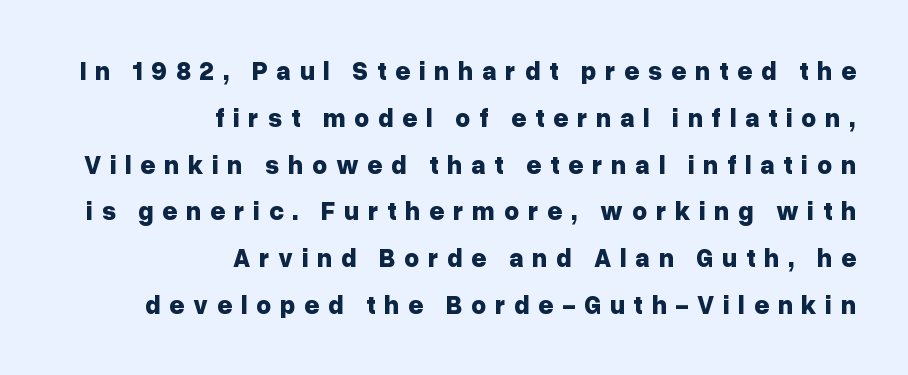
{"italic": "no", "bold": "yes", "underline": "no", "align": "right", "line_spacing_ratio": 1.8, "letter_spacing": "wide", "letter_spacing_em": 0.33, "glyph_px": 26}
